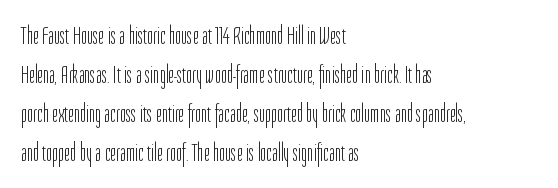
The image shows 26 px text type, upright; set left-aligned, normal line spacing (1.5x), normal letter spacing, not underlined.
